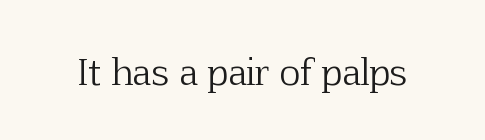
{"serif": "yes", "italic": "no", "bold": "no", "weight": "light", "width": "normal", "stroke_contrast": "low", "x_height": "medium", "monospaced": "no", "underline": "no", "letter_spacing": "normal", "letter_spacing_em": 0.0, "glyph_px": 36}
